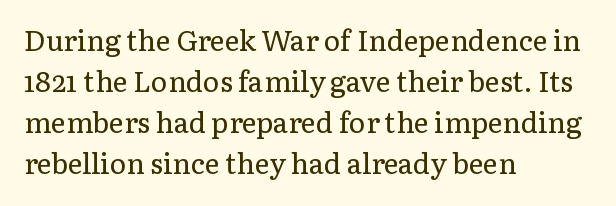
The image shows 28 px regular-weight serif type, upright; set left-aligned, normal line spacing (1.47x), normal letter spacing, not underlined; low stroke contrast and a medium x-height.
